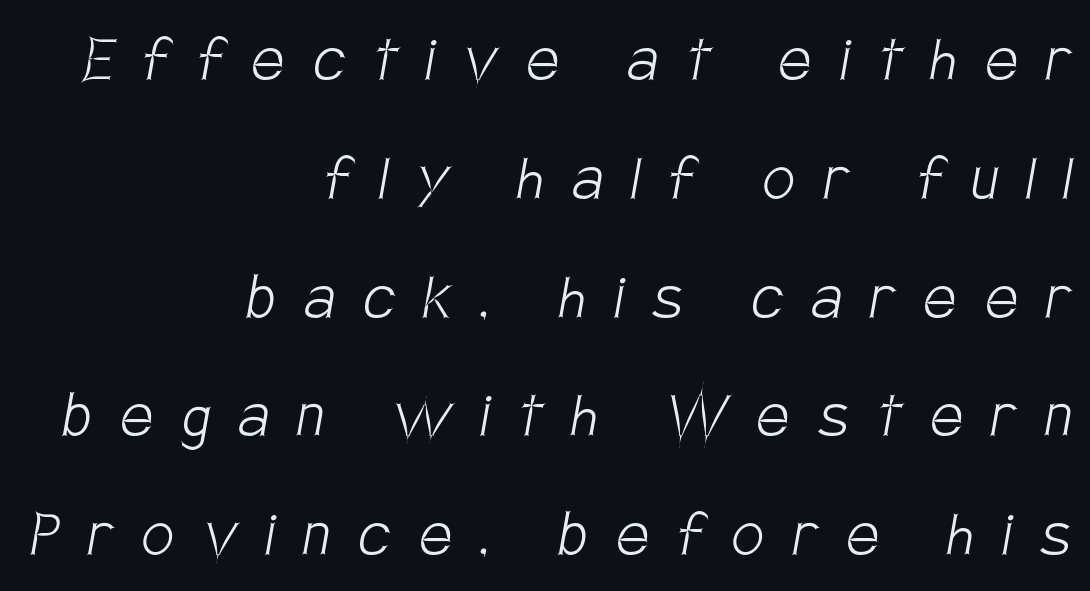
Check under the words: just untouched page. Weight: regular or lighter. Regular leading. Honestly, the letter spacing is so wide it's the main thing you notice.
